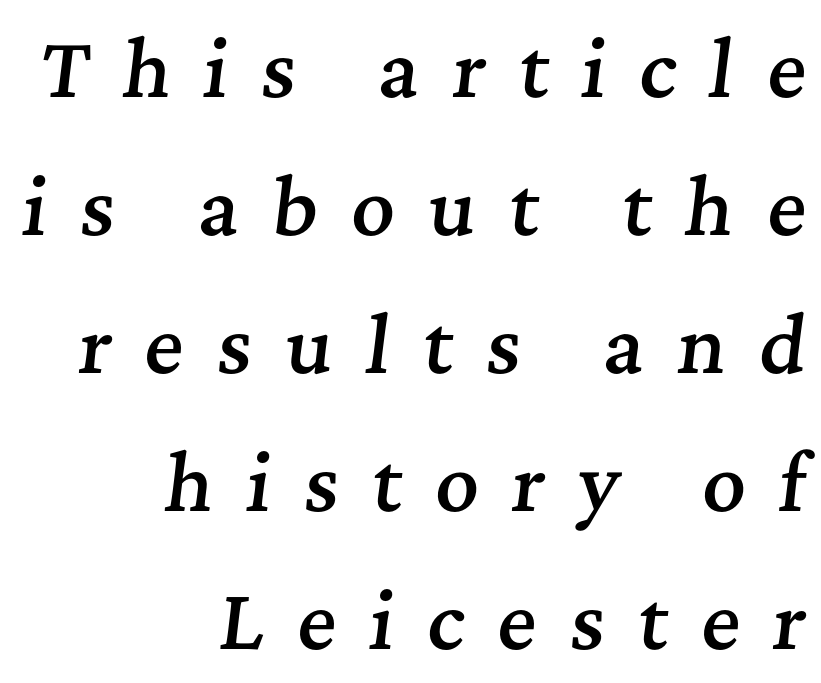
{"serif": "yes", "italic": "yes", "lean": "right", "slant_degrees": 7, "bold": "semi", "weight": "semibold", "width": "normal", "stroke_contrast": "medium", "x_height": "medium", "monospaced": "no", "underline": "no", "align": "right", "line_spacing_ratio": 1.84, "letter_spacing": "wide", "letter_spacing_em": 0.44, "glyph_px": 75}
